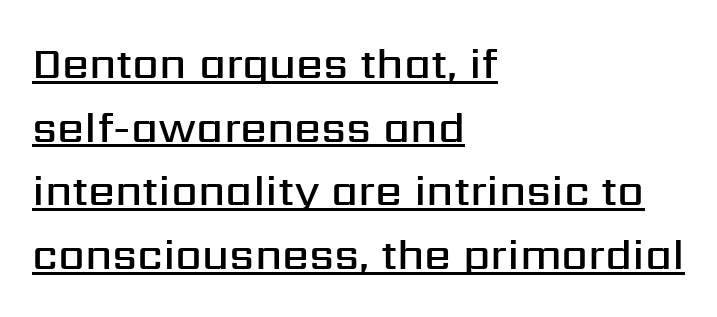
Q: Is the text bold? A: Semi-bold.
Q: Is the text italic (slanted)? A: No, it is upright.
Q: Is the typeface a serif or a sans-serif typeface? A: Sans-serif.
Q: Is the text underlined? A: Yes.
Q: How is the paragraph aligned? A: Left-aligned.
Q: Is the spacing between letters normal or unusually wide? A: Normal.
Q: Is the spacing between lines tight, normal or loose? A: Normal.
Q: Width (condensed, normal, or wide)? A: Normal.
Q: Stroke contrast? A: Medium.
Q: x-height? A: Medium.
Q: Monospaced? A: No.
